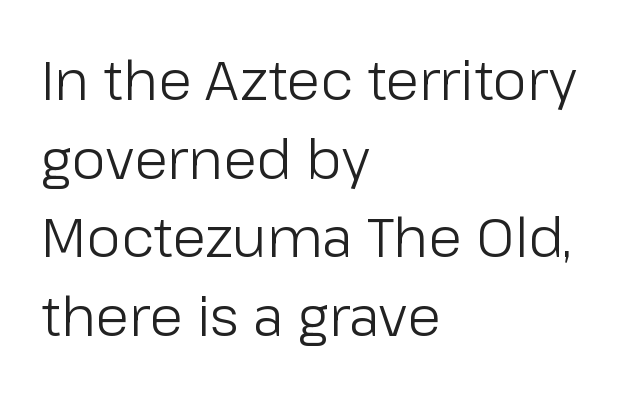
The image shows 55 px light sans-serif type, upright; set left-aligned, normal line spacing (1.43x), normal letter spacing, not underlined; low stroke contrast and a medium x-height.
